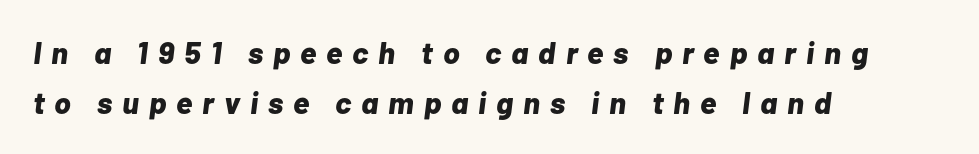
The image shows 31 px bold type, italic (leaning right); set left-aligned, normal line spacing (1.6x), unusually wide letter spacing (+0.32 em), not underlined; low stroke contrast and a medium x-height.
